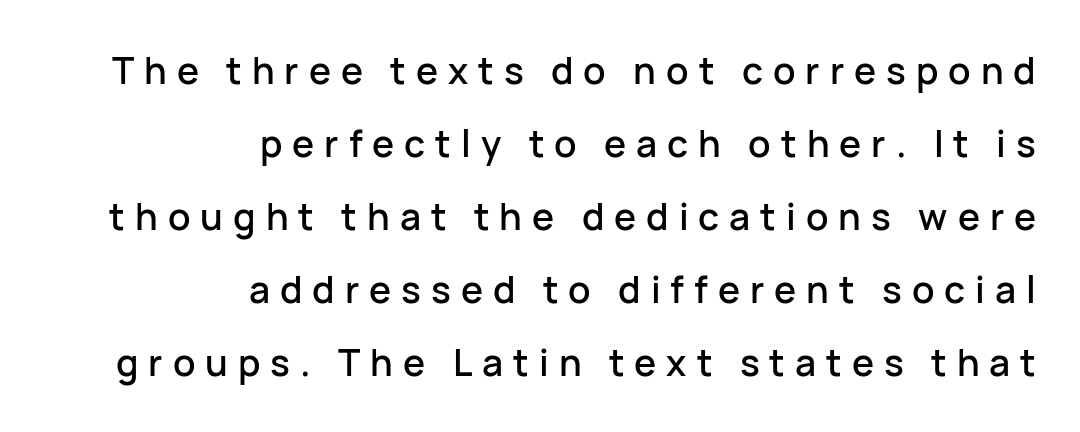
Q: Is the text italic (slanted)? A: No, it is upright.
Q: Is the typeface a serif or a sans-serif typeface? A: Sans-serif.
Q: Is the text underlined? A: No.
Q: How is the paragraph aligned? A: Right-aligned.
Q: Is the spacing between letters normal or unusually wide? A: Unusually wide.
Q: Is the spacing between lines tight, normal or loose? A: Loose.
Q: Width (condensed, normal, or wide)? A: Normal.
Q: Stroke contrast? A: Low.
Q: x-height? A: Medium.
Q: Monospaced? A: No.
